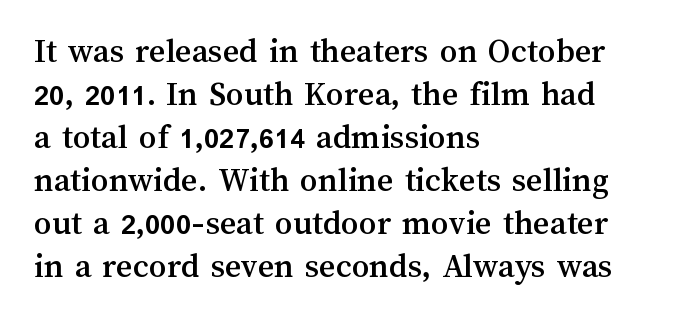
Here the glyphs are tracked normally, forming tight word shapes. Proportional: the letters do not fall into vertical columns. This is roman type, the default non-slanted kind. Line starts are locked; line ends wander. Descender tails drop into unmarked territory.
